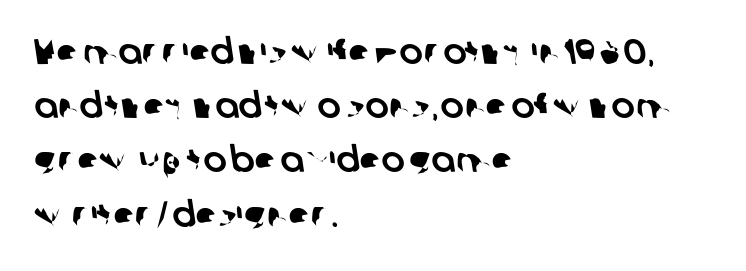
The image shows 35 px sans-serif type; set left-aligned, normal line spacing (1.55x), normal letter spacing, not underlined; low stroke contrast and a medium x-height.
